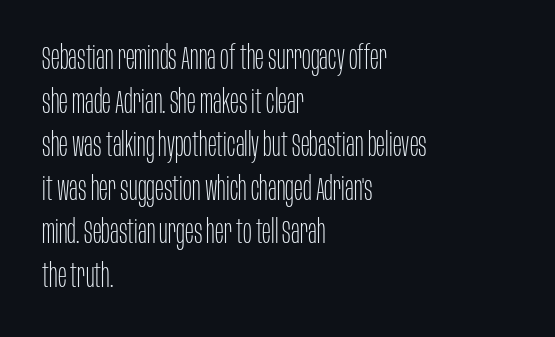
How would I describe the line gaps? Plain and ordinary. Alignment: flush left. Vertical strokes here are truly vertical. The baseline area is clear. The face used here is proportionally spaced, like ordinary book or web type. These lines keep a tight, regular rhythm from letter to letter.
